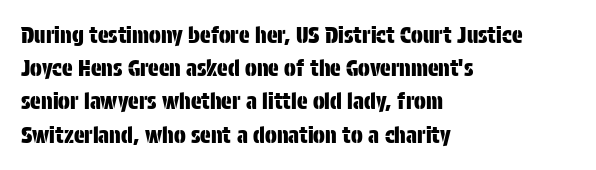
These lines keep a tight, regular rhythm from letter to letter. Vertical spacing — default. No word sits above an underline. The setting favours the left margin, as ordinary paragraphs usually do. The font's upright variant was chosen for this text.
